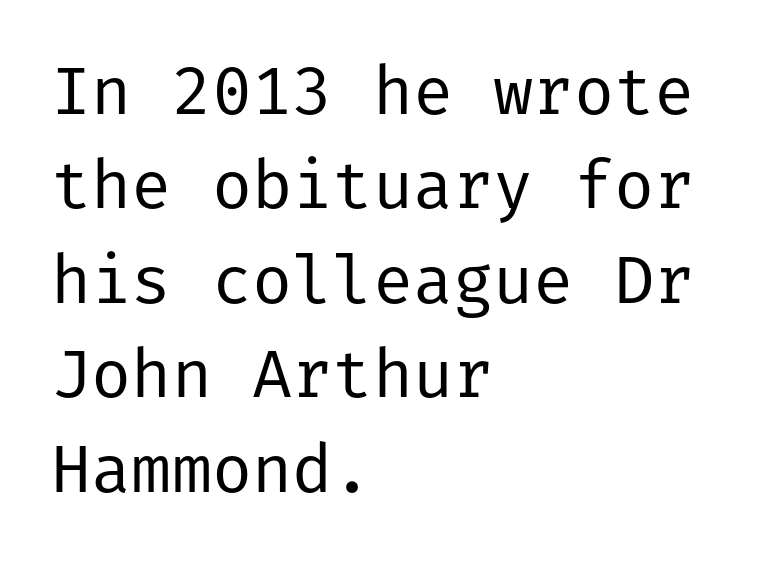
{"serif": "no", "italic": "no", "bold": "no", "weight": "regular", "width": "normal", "stroke_contrast": "low", "x_height": "medium", "underline": "no", "align": "left", "line_spacing": "normal", "line_spacing_ratio": 1.41, "letter_spacing": "normal", "letter_spacing_em": 0.0, "glyph_px": 67}
